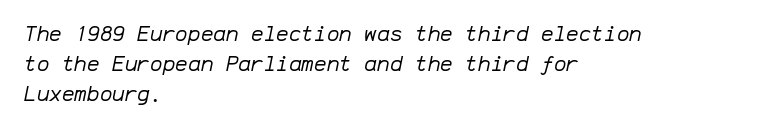
The passage shown leans; its letterforms are oblique. In terms of leading, this rendering sits right in the middle. The weight tops out at a normal text grade. The passage is arranged the way most books set body copy — flush left.
